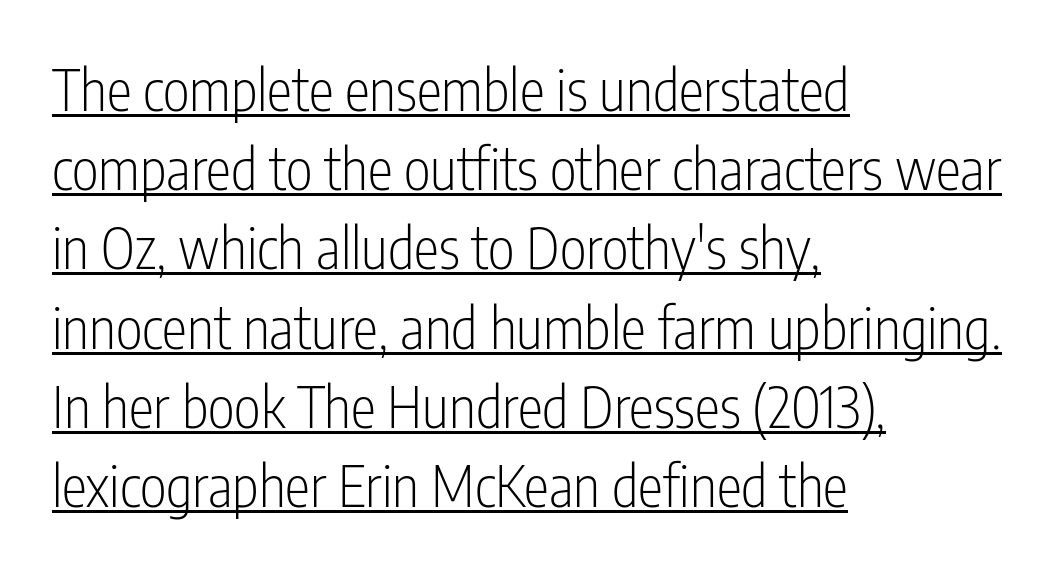
{"serif": "no", "italic": "no", "bold": "no", "weight": "light", "width": "condensed", "stroke_contrast": "low", "x_height": "medium", "monospaced": "no", "underline": "yes", "align": "left", "line_spacing": "normal", "line_spacing_ratio": 1.39, "letter_spacing": "normal", "letter_spacing_em": 0.0, "glyph_px": 57}
